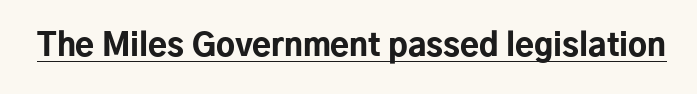
Unlike a traditional serif, this face leaves its strokes unadorned. The type sits square on the baseline with zero lean. What weight is shown? A full bold with thick strokes. You could not count columns in this text — the font is proportionally spaced. Check the space under the baseline: a stroke is drawn there. The letters sit at their default tracking, neither squeezed nor spread.
